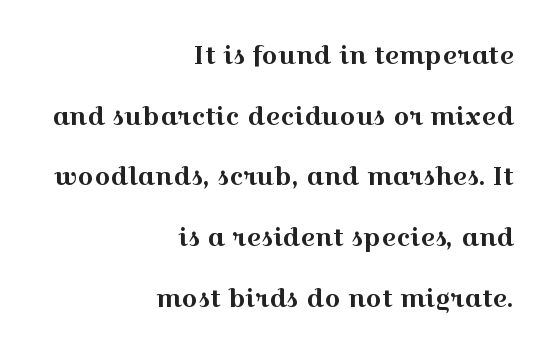
{"italic": "no", "underline": "no", "align": "right", "line_spacing": "loose", "line_spacing_ratio": 2.43, "letter_spacing": "normal", "letter_spacing_em": 0.0, "glyph_px": 25}
